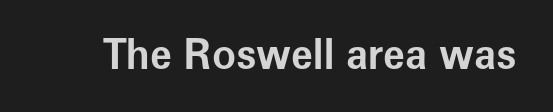
The image shows 40 px bold sans-serif type, upright; set normal letter spacing, not underlined; low stroke contrast and a medium x-height.
